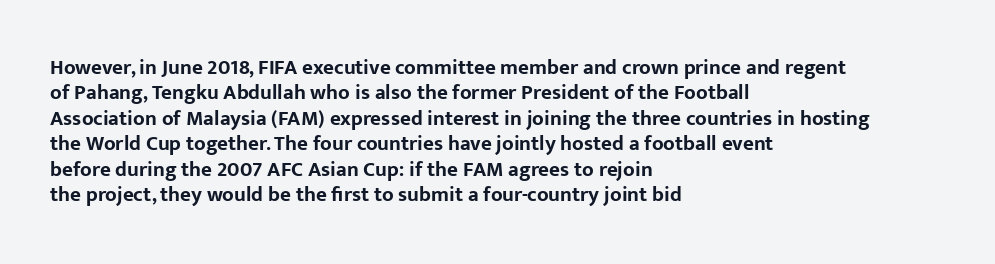
Q: Is the text bold? A: Yes.
Q: Is the text italic (slanted)? A: No, it is upright.
Q: Is the text underlined? A: No.
Q: How is the paragraph aligned? A: Left-aligned.
Q: Is the spacing between letters normal or unusually wide? A: Normal.
